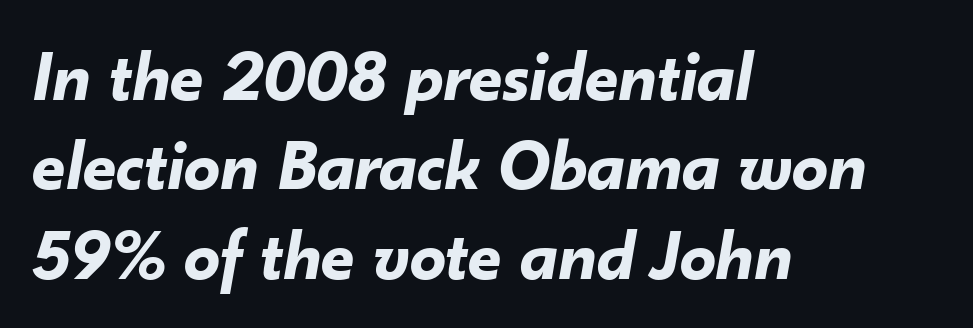
The image shows 72 px bold type, italic (leaning right); set left-aligned, line spacing 1.24x, normal letter spacing, not underlined; low stroke contrast and a small x-height.
